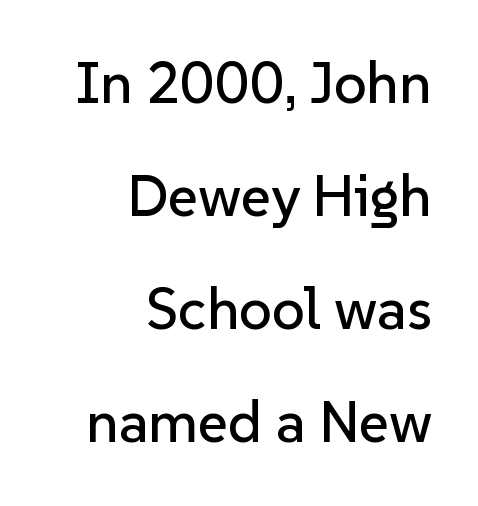
The image shows 58 px sans-serif type, upright; set right-aligned, loose line spacing (1.95x), normal letter spacing, not underlined; low stroke contrast and a medium x-height.
